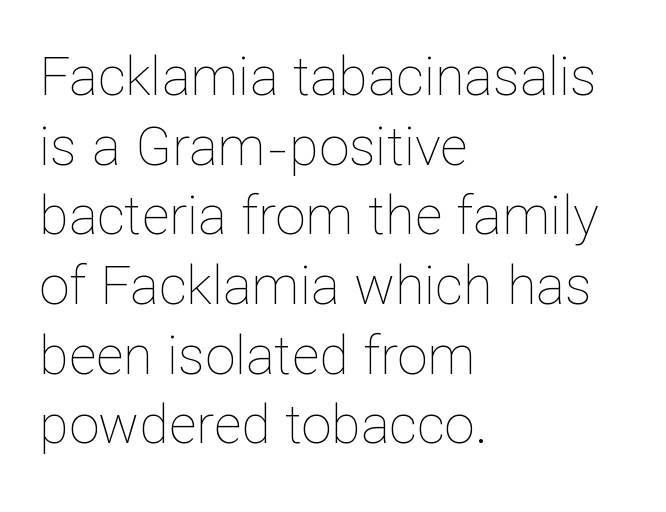
The image shows 54 px thin type, upright; set left-aligned, normal line spacing (1.29x), normal letter spacing, not underlined; low stroke contrast and a medium x-height.
